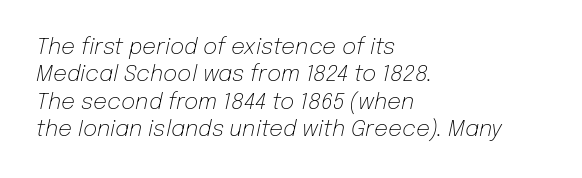
{"italic": "yes", "lean": "right", "slant_degrees": 12, "bold": "no", "underline": "no", "align": "left", "line_spacing_ratio": 1.24, "letter_spacing": "normal", "letter_spacing_em": 0.0, "glyph_px": 22}
